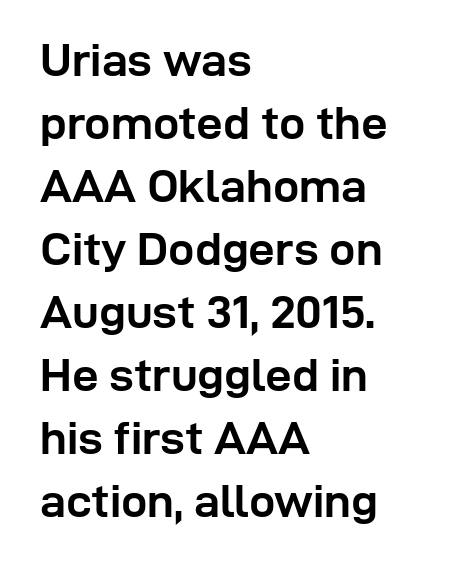
{"serif": "no", "italic": "no", "bold": "yes", "weight": "semibold", "width": "normal", "stroke_contrast": "low", "x_height": "medium", "monospaced": "no", "underline": "no", "align": "left", "line_spacing": "normal", "line_spacing_ratio": 1.34, "letter_spacing": "normal", "letter_spacing_em": 0.0, "glyph_px": 47}
